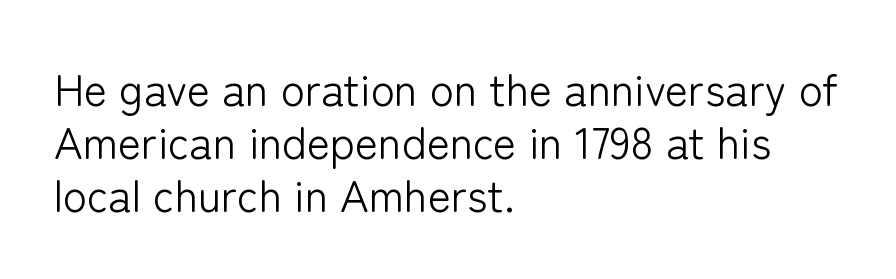
The area under the type is left untouched. The specimen reads as upright at a glance. The paragraph shown leans on its left margin. Compared with a typical body face, this is equally light or lighter still. Tracking value appears to be zero — textbook default spacing. The face used here is proportionally spaced, like ordinary book or web type.
